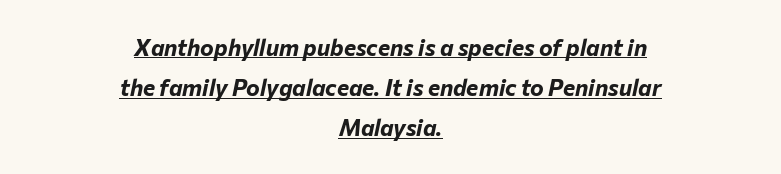
The whitespace from short lines is split evenly between both sides. Weight check: bold — yes, fully. The passage shown has conventional tracking throughout. This is underlined copy, the kind a proofreader might mark for attention.
